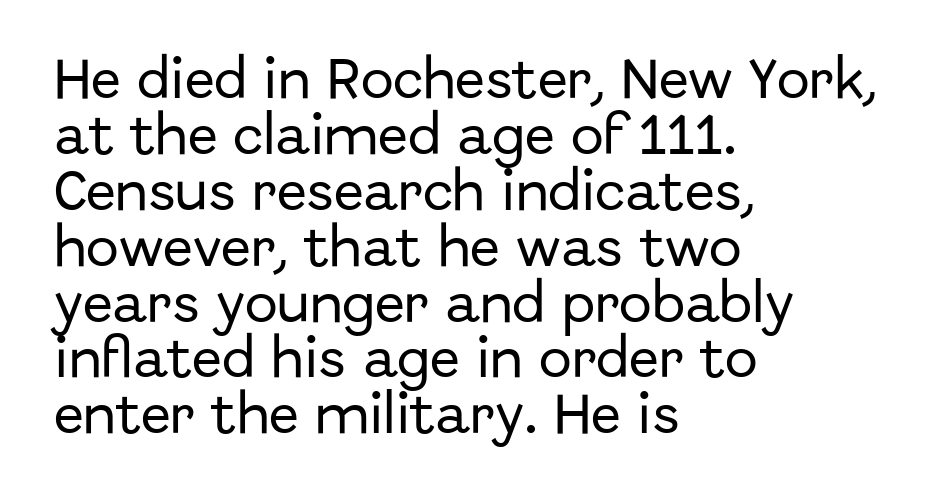
The image shows 44 px sans-serif type, upright; set left-aligned, normal line spacing (1.27x), normal letter spacing, not underlined; low stroke contrast and a medium x-height.
